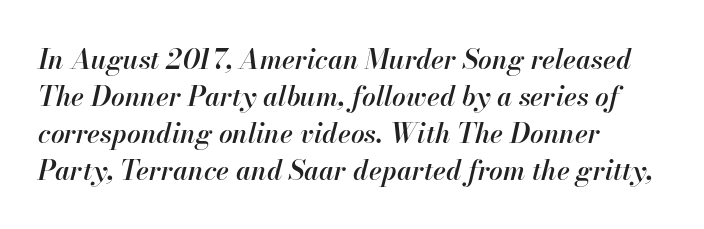
Q: Is the text bold? A: Semi-bold.
Q: Is the text italic (slanted)? A: Yes, it leans right by about 13 degrees.
Q: Is the text underlined? A: No.
Q: How is the paragraph aligned? A: Left-aligned.
Q: Is the spacing between letters normal or unusually wide? A: Normal.
Q: Is the spacing between lines tight, normal or loose? A: Normal.
